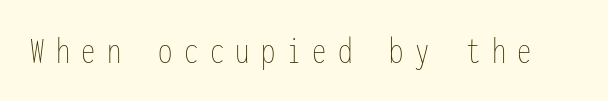
{"italic": "no", "bold": "no", "weight": "thin", "width": "condensed", "stroke_contrast": "low", "x_height": "medium", "monospaced": "yes", "underline": "no", "letter_spacing": "wide", "letter_spacing_em": 0.3, "glyph_px": 38}
